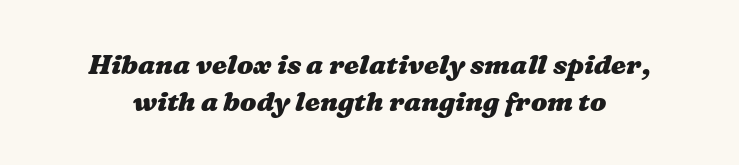
The image shows 27 px bold type; set normal line spacing (1.37x), normal letter spacing, not underlined.
